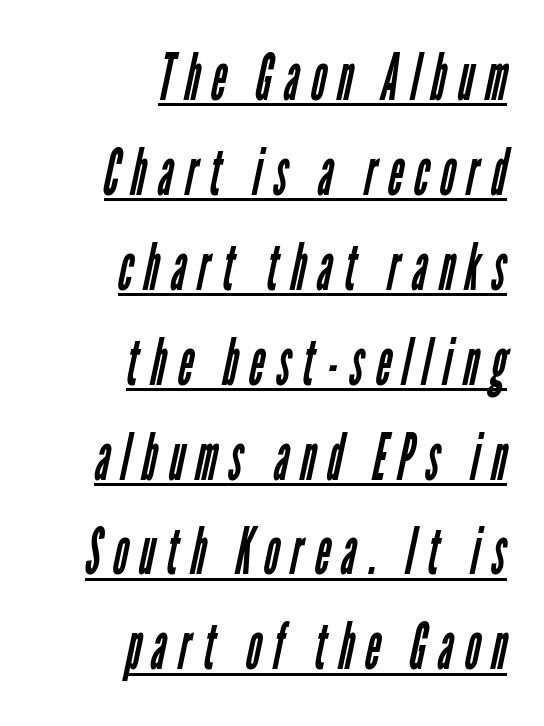
Q: Is the text bold? A: No.
Q: Is the typeface a serif or a sans-serif typeface? A: Sans-serif.
Q: Is the text underlined? A: Yes.
Q: How is the paragraph aligned? A: Right-aligned.
Q: Is the spacing between lines tight, normal or loose? A: Normal.
Q: Width (condensed, normal, or wide)? A: Condensed.
Q: Stroke contrast? A: Low.
Q: x-height? A: Medium.
Q: Monospaced? A: No.
